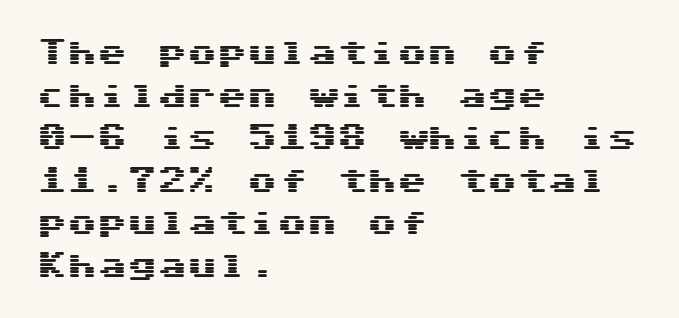
The image shows 30 px wide sans-serif type, upright; set left-aligned, normal line spacing (1.42x), normal letter spacing, not underlined; medium stroke contrast and a medium x-height.
